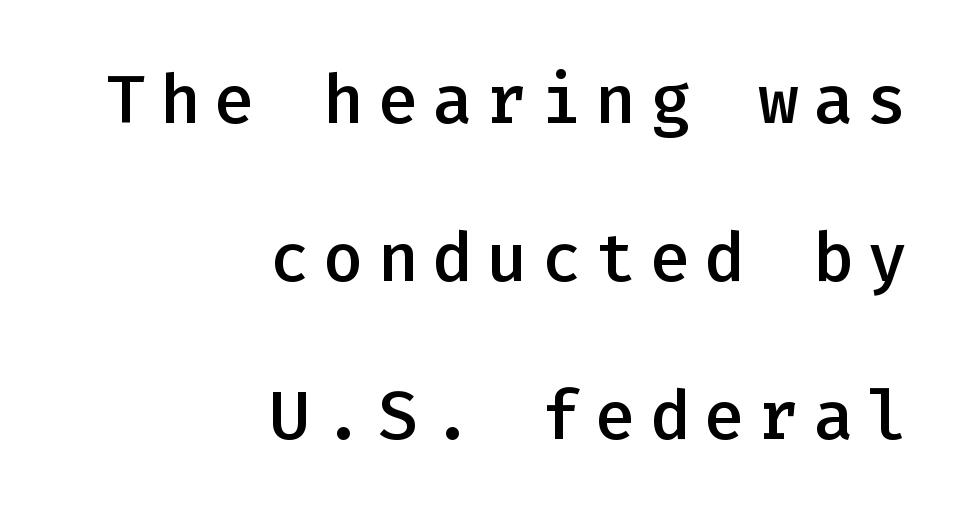
The image shows 68 px semibold sans-serif type, upright, monospaced; set right-aligned, loose line spacing (2.32x), unusually wide letter spacing (+0.2 em), not underlined; low stroke contrast and a medium x-height.
